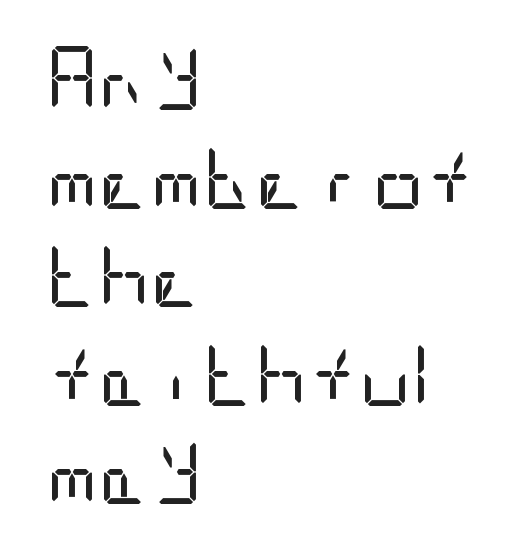
{"serif": "no", "italic": "no", "bold": "no", "weight": "regular", "width": "condensed", "stroke_contrast": "low", "x_height": "large", "underline": "no", "align": "left", "line_spacing": "normal", "line_spacing_ratio": 1.54, "letter_spacing": "normal", "letter_spacing_em": 0.0, "glyph_px": 64}
